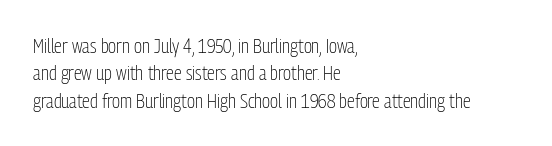
Caption: standard tracking, unaltered. Alignment: flush left. Line spacing here is normal. Weight: not bold — regular or lighter.
